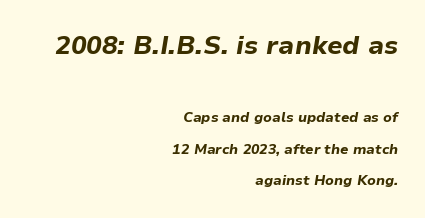
The whole block is typeset with a tilt. Look at the stroke-to-counter ratio: heavy, a bold. Right-aligned paragraph, ragged on the left. Words appear dense and cohesive because spacing is normal. The more generous point size was reserved for the upper chunk.
